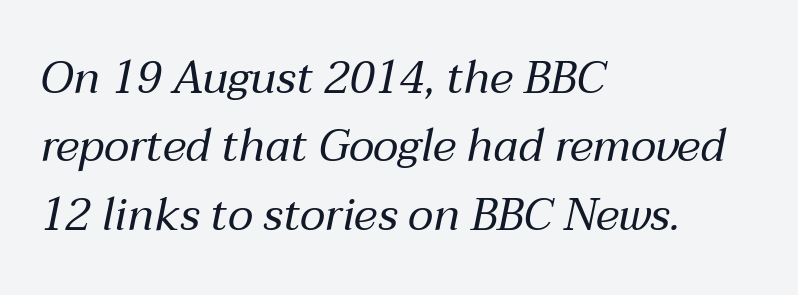
{"italic": "yes", "lean": "right", "slant_degrees": 12, "bold": "no", "weight": "regular", "width": "normal", "stroke_contrast": "medium", "x_height": "medium", "monospaced": "no", "underline": "no", "align": "left", "line_spacing": "normal", "line_spacing_ratio": 1.52, "letter_spacing": "normal", "letter_spacing_em": 0.0, "glyph_px": 45}
